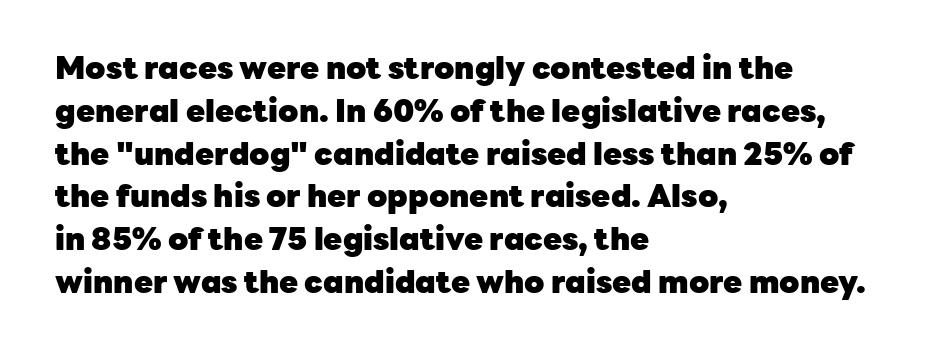
{"serif": "no", "italic": "no", "bold": "yes", "weight": "heavy", "width": "normal", "stroke_contrast": "low", "x_height": "medium", "monospaced": "no", "underline": "no", "align": "left", "line_spacing": "normal", "line_spacing_ratio": 1.38, "letter_spacing": "normal", "letter_spacing_em": 0.0, "glyph_px": 31}
